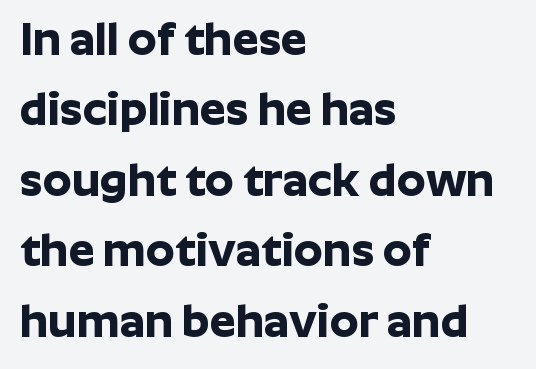
The image shows 46 px bold sans-serif type, upright; set left-aligned, normal line spacing (1.53x), normal letter spacing, not underlined; low stroke contrast and a medium x-height.
